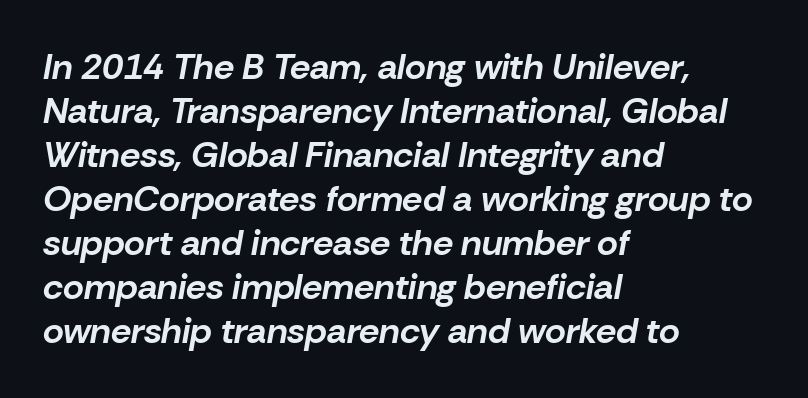
Underline: absent. Does the lettering tilt? It does — this is italic. Look at the tracking — it's just the regular setting, nothing added. Each letter keeps its own natural width here, so spacing adapts to shape. Heavy, bold letterforms.
